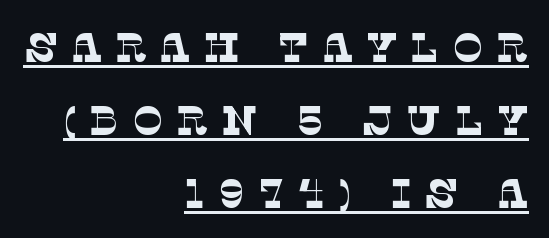
Q: Is the text bold? A: No.
Q: Is the typeface a serif or a sans-serif typeface? A: Serif.
Q: Is the text underlined? A: Yes.
Q: How is the paragraph aligned? A: Right-aligned.
Q: Is the spacing between letters normal or unusually wide? A: Unusually wide.
Q: Width (condensed, normal, or wide)? A: Normal.
Q: Stroke contrast? A: Low.
Q: x-height? A: Large.
Q: Monospaced? A: No.
